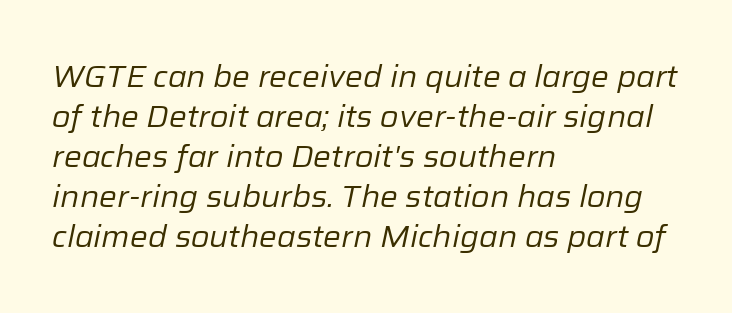
Compared with ordinary roman type, these characters are visibly tilted. Is the block centered? No — it sits flush against the left margin. Each stroke keeps to a modest, everyday thickness or less. The rows are spaced the way most documents space them. Check under the words: just untouched page.
